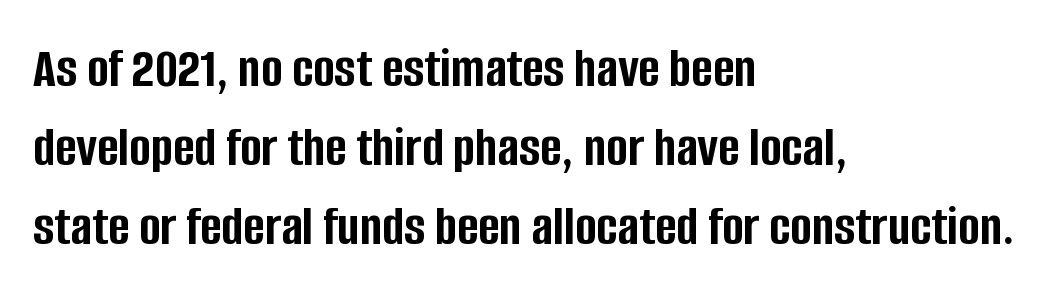
{"serif": "no", "italic": "no", "bold": "yes", "weight": "semibold", "width": "condensed", "stroke_contrast": "low", "x_height": "large", "monospaced": "no", "underline": "no", "align": "left", "line_spacing": "normal", "line_spacing_ratio": 1.36, "letter_spacing": "normal", "letter_spacing_em": 0.0, "glyph_px": 58}
